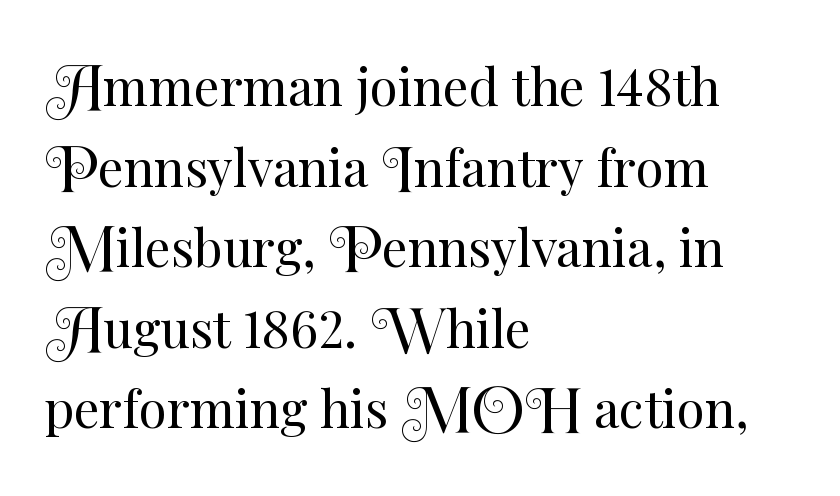
{"italic": "no", "bold": "no", "weight": "regular", "width": "normal", "stroke_contrast": "medium", "x_height": "small", "monospaced": "no", "underline": "no", "align": "left", "line_spacing": "normal", "line_spacing_ratio": 1.58, "letter_spacing": "normal", "letter_spacing_em": 0.0, "glyph_px": 51}
